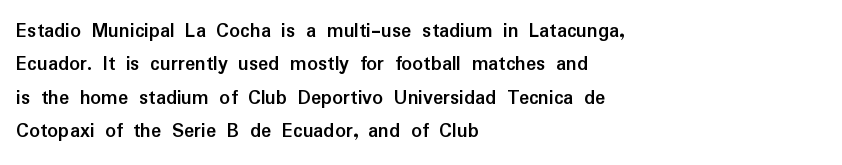
The lines sit at an ordinary, default distance from one another. Bare-footed words on every line. The rendering uses a bold face; every stroke is thick and dark. Posture: upright roman.
